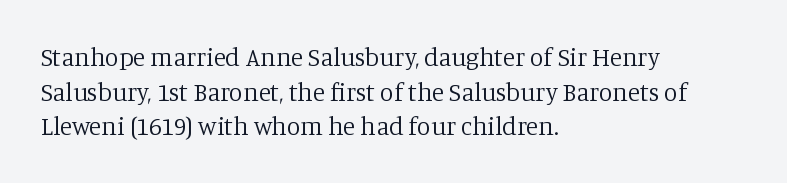
The letters stand straight up with perfectly vertical stems. The typesetter chose a ragged-right arrangement here. What's the leading like? Ordinary, nothing unusual. Nothing unusual about the tracking: characters are spaced as the font intends. Is the stroke heavy? The answer is a plain regular-or-lighter.
